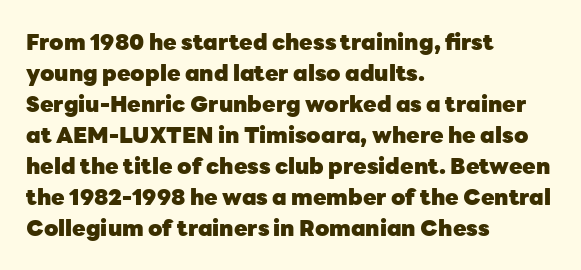
The image shows 22 px bold type, upright; set left-aligned, normal line spacing (1.41x), normal letter spacing, not underlined.
